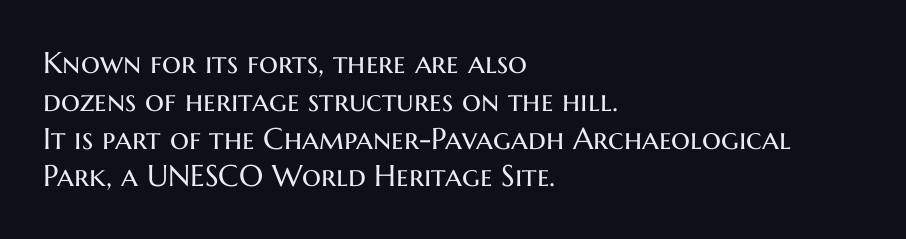
Q: Is the text bold? A: No.
Q: Is the text italic (slanted)? A: No, it is upright.
Q: Is the typeface a serif or a sans-serif typeface? A: Sans-serif.
Q: Is the text underlined? A: No.
Q: How is the paragraph aligned? A: Left-aligned.
Q: Is the spacing between letters normal or unusually wide? A: Normal.
Q: Is the spacing between lines tight, normal or loose? A: Normal.
Q: Width (condensed, normal, or wide)? A: Normal.
Q: Stroke contrast? A: Medium.
Q: x-height? A: Medium.
Q: Monospaced? A: No.
